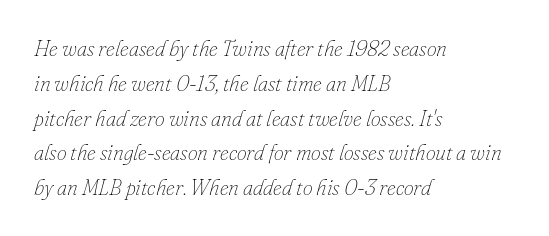
{"italic": "yes", "lean": "right", "slant_degrees": 16, "bold": "no", "underline": "no", "align": "left", "line_spacing": "normal", "line_spacing_ratio": 1.58, "letter_spacing": "normal", "letter_spacing_em": 0.0, "glyph_px": 22}
